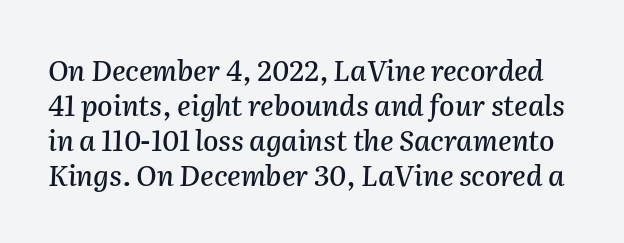
Nobody touched the tracking dial on this one. The block of text has a typical density, with ordinary space between rows. Looks like regular typesetting: each glyph gets only the width it needs. Every character sits at an angle, as italics do. No word sits above an underline.
